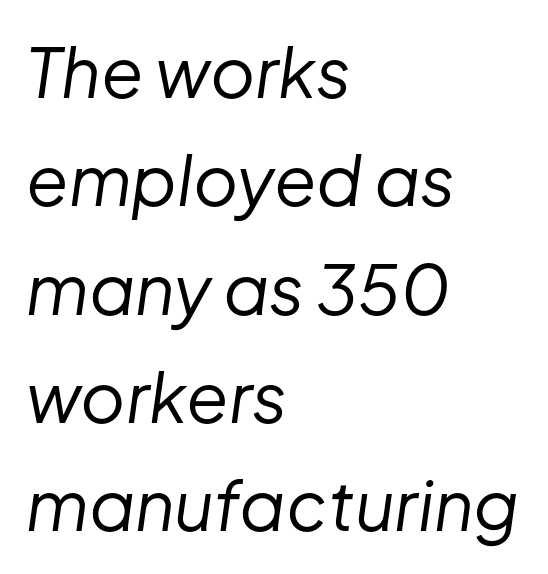
The image shows 69 px regular-weight type, italic (leaning right); set left-aligned, normal line spacing (1.57x), normal letter spacing, not underlined; low stroke contrast and a medium x-height.
